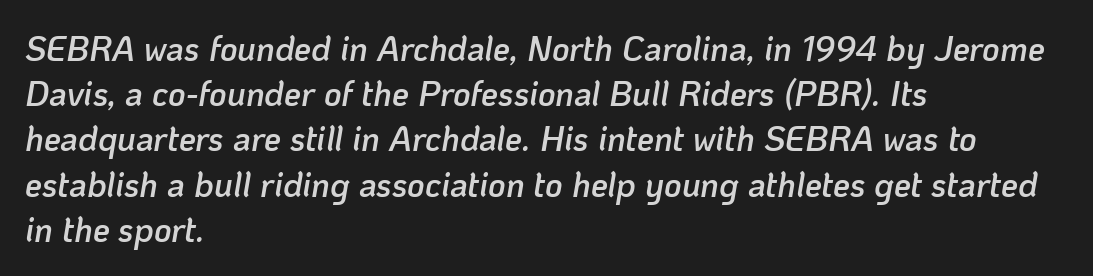
Q: Is the text bold? A: Semi-bold.
Q: Is the text italic (slanted)? A: Yes, it leans right by about 10 degrees.
Q: Is the text underlined? A: No.
Q: How is the paragraph aligned? A: Left-aligned.
Q: Is the spacing between letters normal or unusually wide? A: Normal.
Q: Is the spacing between lines tight, normal or loose? A: Normal.
Q: Width (condensed, normal, or wide)? A: Normal.
Q: Stroke contrast? A: Low.
Q: x-height? A: Medium.
Q: Monospaced? A: No.
